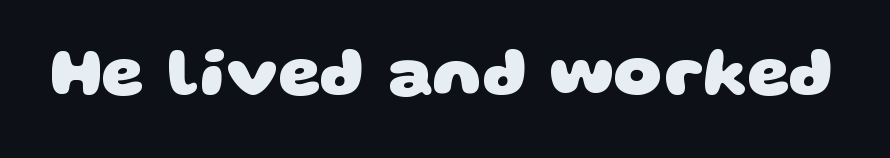
The image shows 67 px heavy, wide sans-serif type; set normal letter spacing, not underlined; low stroke contrast and a large x-height.
